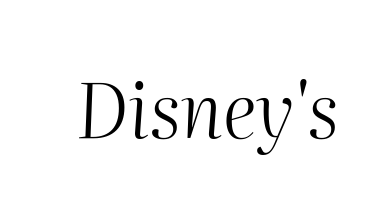
Q: Is the text bold? A: No.
Q: Is the text italic (slanted)? A: Yes, it leans right by about 2 degrees.
Q: Is the text underlined? A: No.
Q: Is the spacing between letters normal or unusually wide? A: Normal.
Q: Width (condensed, normal, or wide)? A: Normal.
Q: Stroke contrast? A: Medium.
Q: x-height? A: Medium.
Q: Monospaced? A: No.
